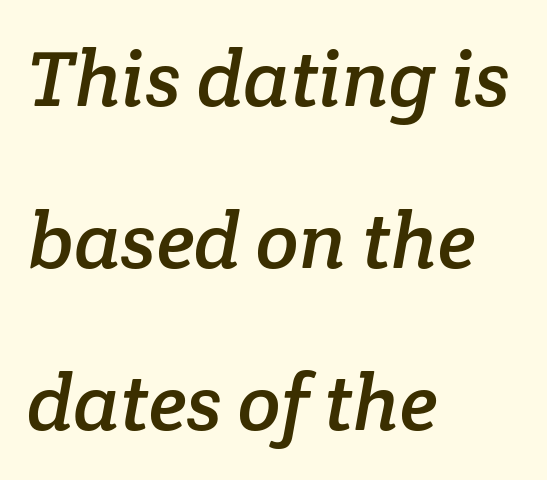
{"serif": "yes", "width": "normal", "stroke_contrast": "low", "x_height": "medium", "monospaced": "no", "underline": "no", "align": "left", "line_spacing": "loose", "line_spacing_ratio": 2.05, "letter_spacing": "normal", "letter_spacing_em": 0.0, "glyph_px": 79}
